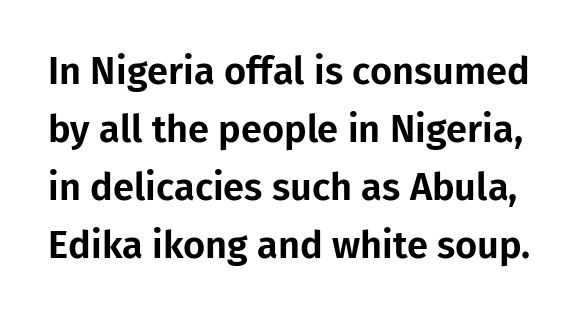
Q: Is the text italic (slanted)? A: No, it is upright.
Q: Is the typeface a serif or a sans-serif typeface? A: Sans-serif.
Q: Is the text underlined? A: No.
Q: Is the spacing between letters normal or unusually wide? A: Normal.
Q: Is the spacing between lines tight, normal or loose? A: Normal.
Q: Width (condensed, normal, or wide)? A: Normal.
Q: Stroke contrast? A: Low.
Q: x-height? A: Medium.
Q: Monospaced? A: No.
